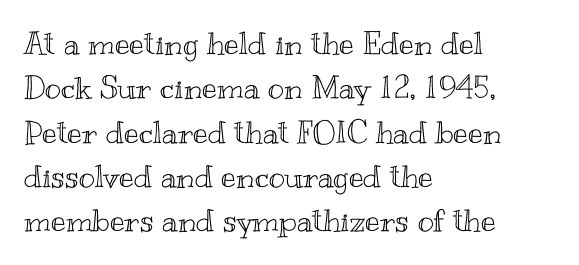
Q: Is the text italic (slanted)? A: No, it is upright.
Q: Is the text underlined? A: No.
Q: How is the paragraph aligned? A: Left-aligned.
Q: Is the spacing between letters normal or unusually wide? A: Normal.
Q: Is the spacing between lines tight, normal or loose? A: Normal.
Q: Width (condensed, normal, or wide)? A: Wide.
Q: x-height? A: Small.
Q: Monospaced? A: No.
